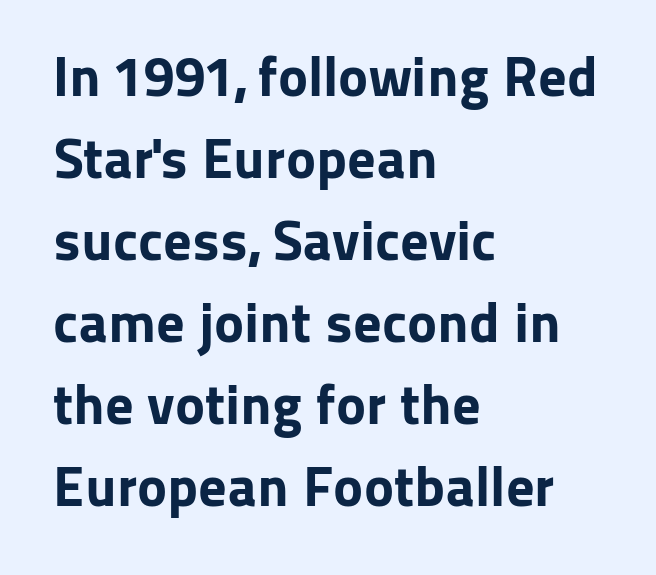
Every stem runs plumb, perpendicular to the baseline. Is the block centered? No — it sits flush against the left margin. Looks like regular typesetting: each glyph gets only the width it needs. The font is running at its bold setting.
